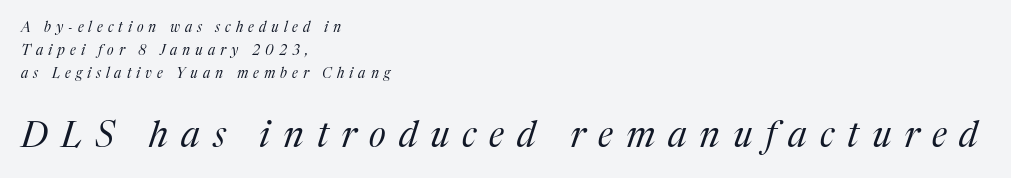
The image shows 36 px regular-weight serif type, italic (leaning right); set left-aligned, normal line spacing (1.65x), unusually wide letter spacing (+0.36 em), not underlined; the second (bottom) block is 2.57x larger; medium stroke contrast and a medium x-height.
